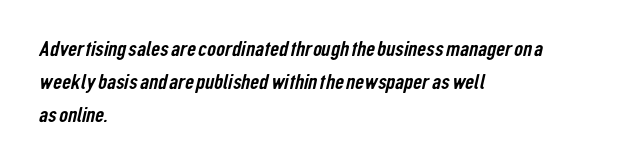
Q: Is the text underlined? A: No.
Q: How is the paragraph aligned? A: Left-aligned.
Q: Is the spacing between letters normal or unusually wide? A: Normal.
Q: Is the spacing between lines tight, normal or loose? A: Normal.
